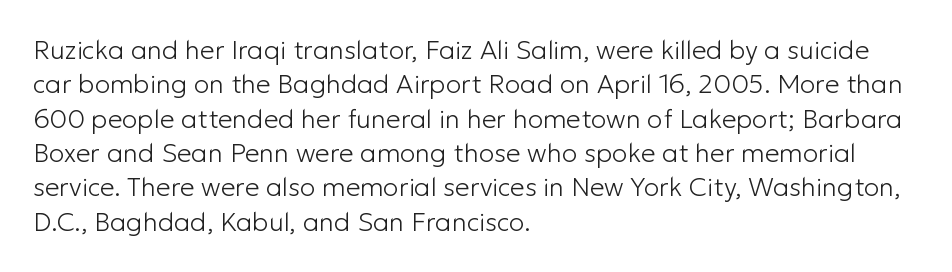
The image shows 26 px text type, upright; set left-aligned, normal line spacing (1.32x), normal letter spacing, not underlined.
